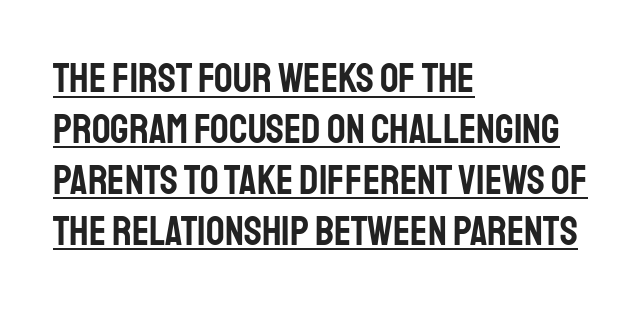
The image shows 41 px condensed sans-serif type, upright; set left-aligned, line spacing 1.24x, normal letter spacing, underlined; low stroke contrast and a large x-height.
